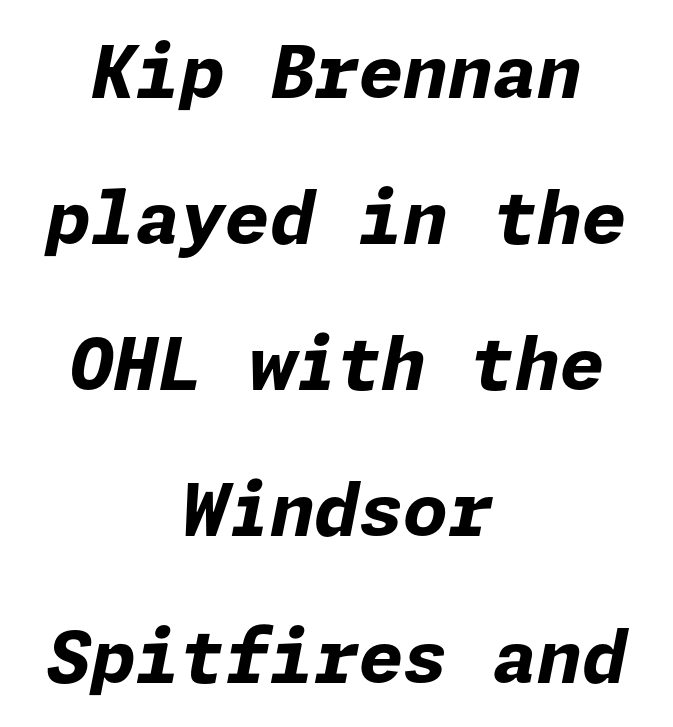
{"italic": "yes", "lean": "right", "slant_degrees": 11, "bold": "yes", "weight": "bold", "width": "normal", "stroke_contrast": "low", "x_height": "medium", "underline": "no", "align": "center", "line_spacing": "loose", "line_spacing_ratio": 2.03, "letter_spacing": "normal", "letter_spacing_em": 0.0, "glyph_px": 72}
